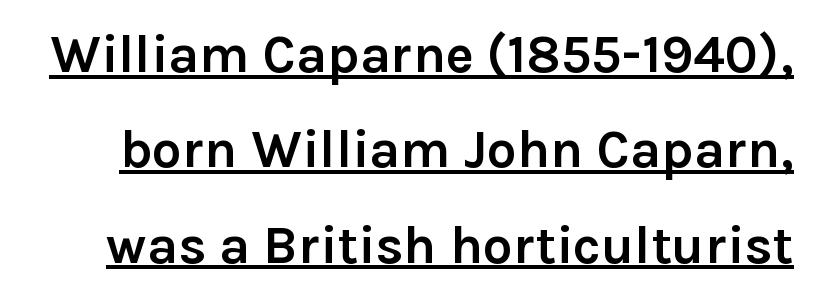
Emphasis is given by a line drawn under the lettering. Words appear dense and cohesive because spacing is normal. Strokes here are thick enough to call this a true bold. Look at the bottom of the vertical strokes: they stop flat, with no serifs. Character widths vary here, with narrow letters taking less room than wide ones.
